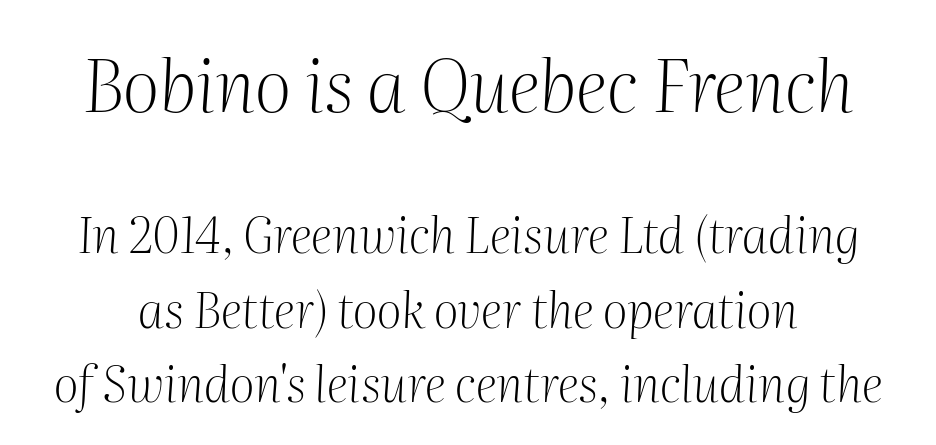
The foot of each line stays bare and open. This sample uses a serif face. Compared with ordinary roman type, these characters are visibly tilted. Weight: in the light-to-regular range. Nobody touched the tracking dial on this one.
